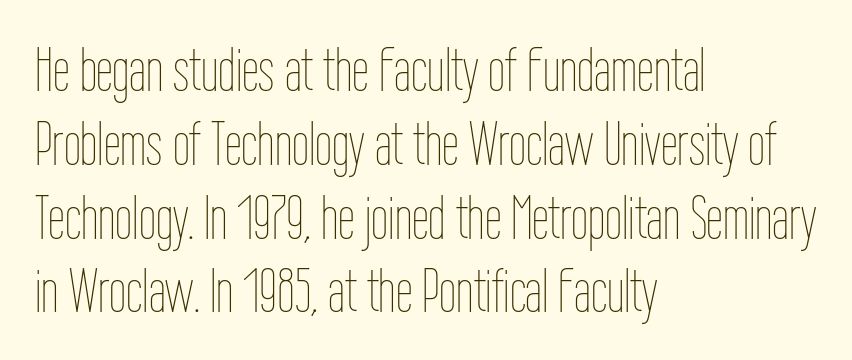
The passage shown is not bold in any degree. The tracking reads as untouched default to a designer's eye. Reading down the block, your eye returns to a fixed left position each line. Proportional: the letters do not fall into vertical columns.
